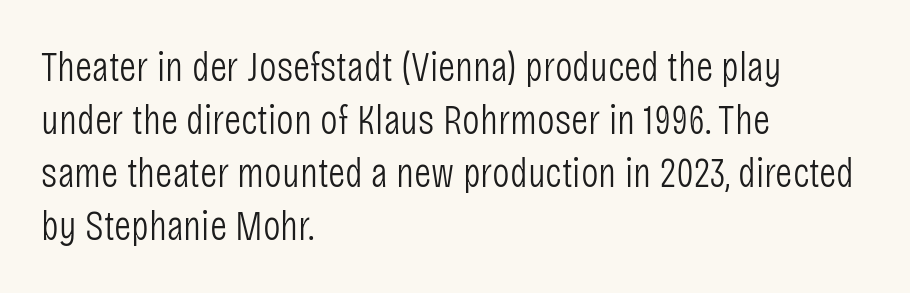
{"serif": "no", "italic": "no", "bold": "no", "weight": "light", "width": "condensed", "stroke_contrast": "low", "x_height": "large", "monospaced": "no", "underline": "no", "align": "left", "line_spacing": "normal", "line_spacing_ratio": 1.26, "letter_spacing": "normal", "letter_spacing_em": 0.0, "glyph_px": 42}
